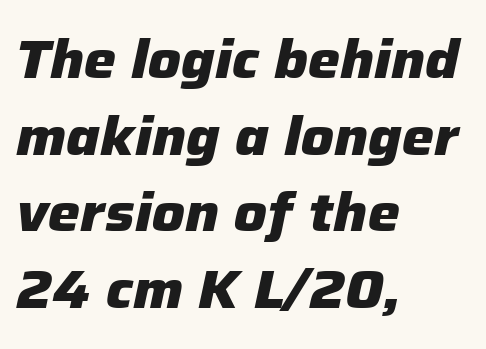
Thick stems and heavy bowls — unmistakably bold. The rendering uses natural spacing where letterforms have individual widths. One-word summary of the alignment: left. Type without underlining. Designer's note — italics engaged. Whoever set this chose a conventional vertical rhythm.
